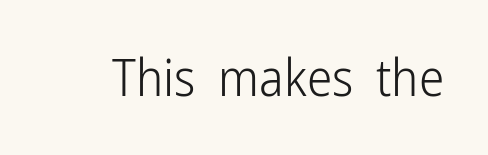
{"serif": "no", "italic": "no", "bold": "no", "weight": "light", "width": "condensed", "stroke_contrast": "low", "x_height": "medium", "monospaced": "no", "underline": "no", "letter_spacing": "normal", "letter_spacing_em": 0.0, "glyph_px": 51}
